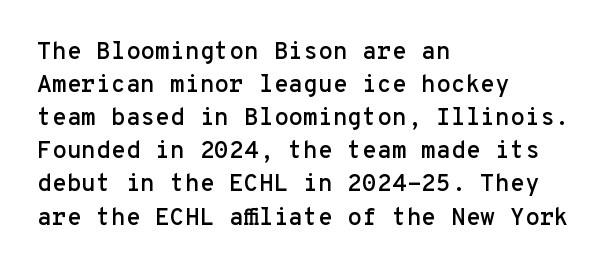
The image shows 24 px text type, upright; set left-aligned, normal line spacing (1.38x), normal letter spacing, not underlined.
